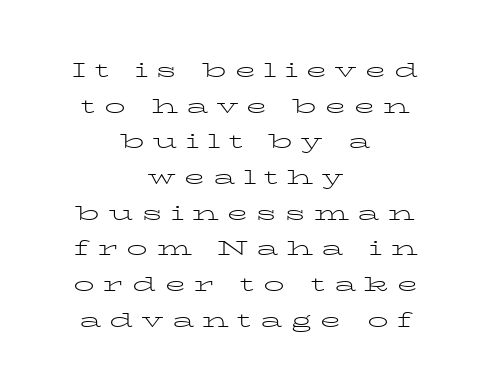
The words here are not underlined. Caption: expanded tracking, letters set apart. This is the regular roman posture of the typeface. Vertical spacing — default. Is the type heavy? It reads as light-to-regular instead. Notice how the passage keeps no hard edge, just a central spine.
